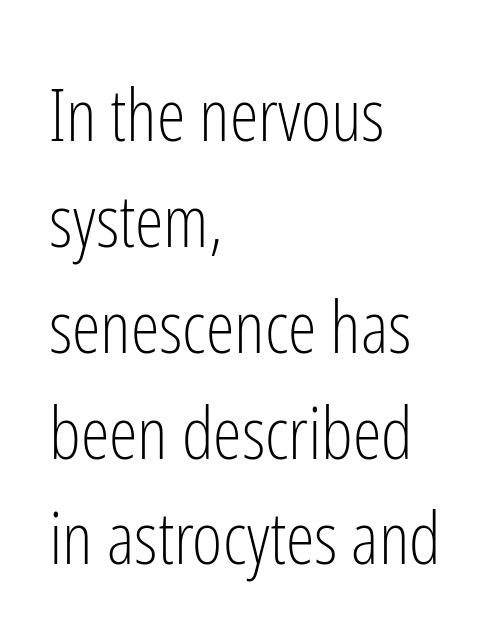
Q: Is the text bold? A: No.
Q: Is the text italic (slanted)? A: No, it is upright.
Q: Is the typeface a serif or a sans-serif typeface? A: Sans-serif.
Q: Is the text underlined? A: No.
Q: How is the paragraph aligned? A: Left-aligned.
Q: Is the spacing between letters normal or unusually wide? A: Normal.
Q: Is the spacing between lines tight, normal or loose? A: Normal.
Q: Width (condensed, normal, or wide)? A: Condensed.
Q: Stroke contrast? A: Low.
Q: x-height? A: Medium.
Q: Monospaced? A: No.
